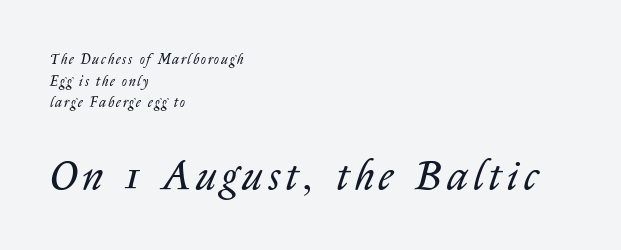
Q: Is the text bold? A: No.
Q: Is the text italic (slanted)? A: Yes, it leans right by about 14 degrees.
Q: Is the text underlined? A: No.
Q: How is the paragraph aligned? A: Left-aligned.
Q: Is the spacing between lines tight, normal or loose? A: Normal.
Q: Which block of text is set in a larger size, the first (top) or the second (bottom)? A: The second (bottom) one.
Q: Width (condensed, normal, or wide)? A: Normal.
Q: Stroke contrast? A: Low.
Q: x-height? A: Medium.
Q: Monospaced? A: No.
